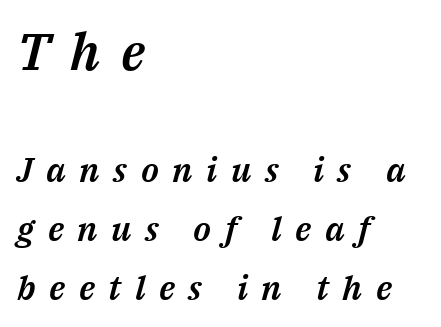
Bigger letters appear in the top chunk; the bottom chunk is reduced. The specimen reads as italic at a glance. The rendering inserts visible extra space after every character. Check under the words: just untouched page.
